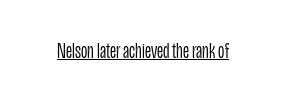
Does a line run under the words? Yes, clearly. Each word holds together tightly as a unit, with standard inter-letter gaps. When letters stand straight like this, we call the style roman or upright. Compared with a typical body face, this is equally light or lighter still.
